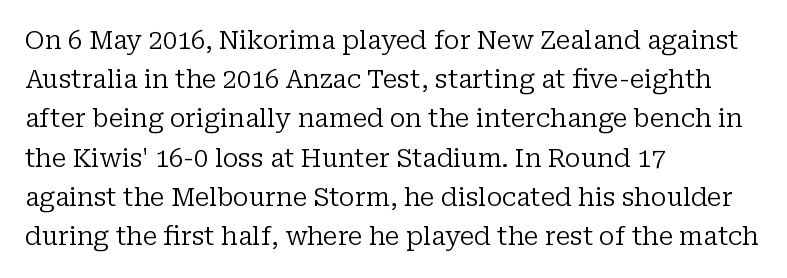
Q: Is the text bold? A: No.
Q: Is the text italic (slanted)? A: No, it is upright.
Q: Is the text underlined? A: No.
Q: How is the paragraph aligned? A: Left-aligned.
Q: Is the spacing between letters normal or unusually wide? A: Normal.
Q: Is the spacing between lines tight, normal or loose? A: Normal.
